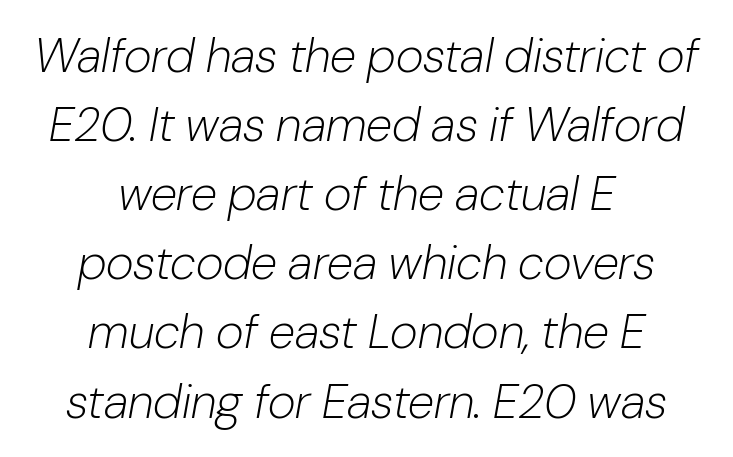
Q: Is the text bold? A: No.
Q: Is the text italic (slanted)? A: Yes, it leans right by about 10 degrees.
Q: Is the text underlined? A: No.
Q: How is the paragraph aligned? A: Centered.
Q: Is the spacing between letters normal or unusually wide? A: Normal.
Q: Is the spacing between lines tight, normal or loose? A: Normal.
Q: Width (condensed, normal, or wide)? A: Normal.
Q: Stroke contrast? A: Low.
Q: x-height? A: Medium.
Q: Monospaced? A: No.
